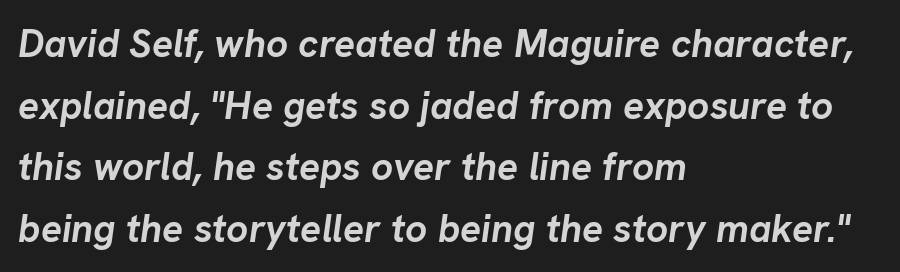
The image shows 39 px semibold type, italic (leaning right); set left-aligned, normal line spacing (1.58x), normal letter spacing, not underlined; low stroke contrast and a medium x-height.
